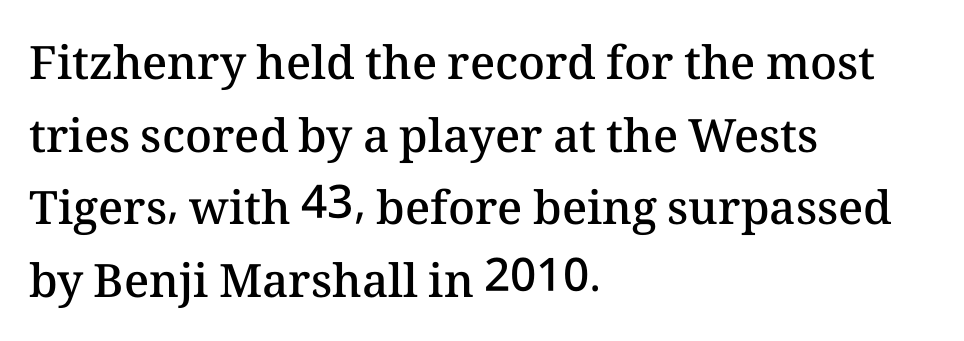
The image shows 46 px semibold type, upright; set left-aligned, normal line spacing (1.58x), normal letter spacing, not underlined; medium stroke contrast and a medium x-height.
